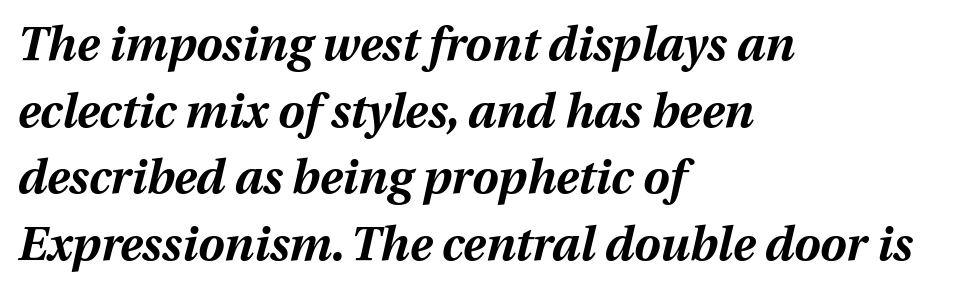
Q: Is the text bold? A: Yes.
Q: Is the text italic (slanted)? A: Yes, it leans right by about 12 degrees.
Q: Is the text underlined? A: No.
Q: How is the paragraph aligned? A: Left-aligned.
Q: Is the spacing between letters normal or unusually wide? A: Normal.
Q: Is the spacing between lines tight, normal or loose? A: Normal.
Q: Width (condensed, normal, or wide)? A: Normal.
Q: Stroke contrast? A: Medium.
Q: x-height? A: Medium.
Q: Monospaced? A: No.
